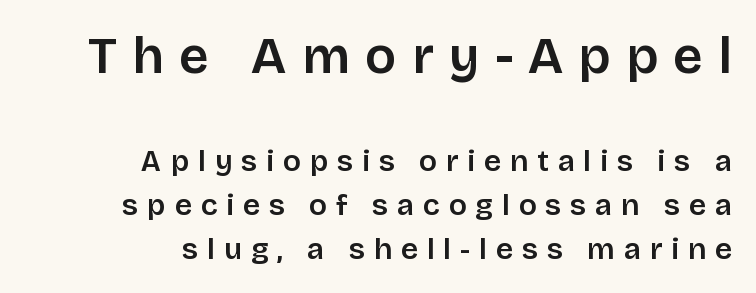
Q: Is the text bold? A: Semi-bold.
Q: Is the text italic (slanted)? A: No, it is upright.
Q: Is the typeface a serif or a sans-serif typeface? A: Sans-serif.
Q: Is the text underlined? A: No.
Q: How is the paragraph aligned? A: Right-aligned.
Q: Is the spacing between letters normal or unusually wide? A: Unusually wide.
Q: Is the spacing between lines tight, normal or loose? A: Normal.
Q: Which block of text is set in a larger size, the first (top) or the second (bottom)? A: The first (top) one.
Q: Width (condensed, normal, or wide)? A: Normal.
Q: Stroke contrast? A: Low.
Q: x-height? A: Large.
Q: Monospaced? A: No.
